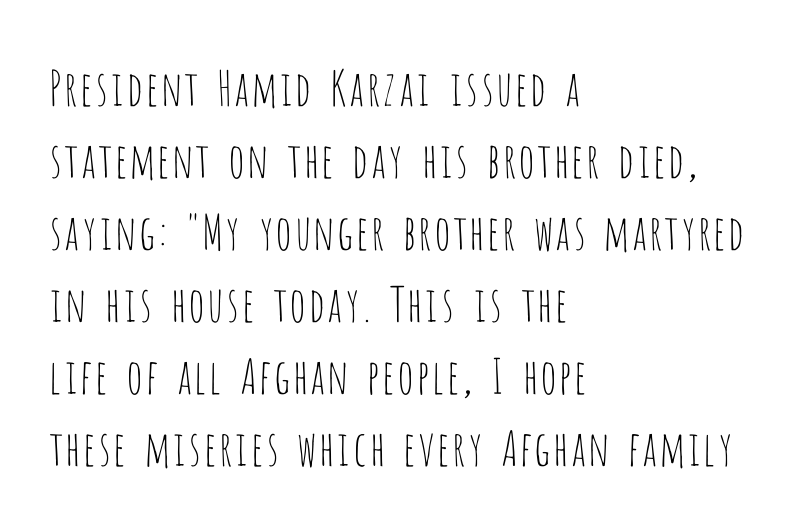
Quick note: interline space is typical. Stroke mass is kept to a normal reading level or below. This sample uses a sans-serif face. No word sits above an underline. The tracking reads as untouched default to a designer's eye. Alignment: flush left.
